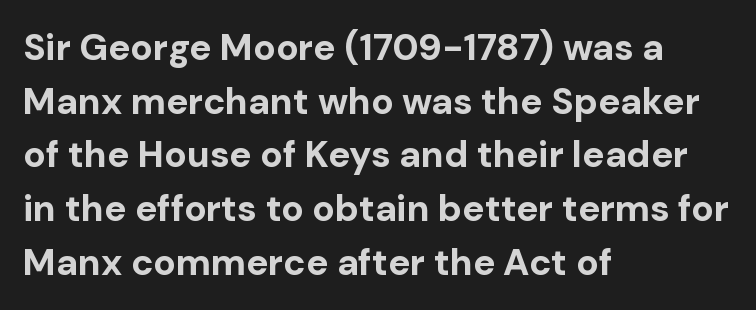
Q: Is the text bold? A: Yes.
Q: Is the text italic (slanted)? A: No, it is upright.
Q: Is the typeface a serif or a sans-serif typeface? A: Sans-serif.
Q: Is the text underlined? A: No.
Q: How is the paragraph aligned? A: Left-aligned.
Q: Is the spacing between letters normal or unusually wide? A: Normal.
Q: Is the spacing between lines tight, normal or loose? A: Normal.
Q: Width (condensed, normal, or wide)? A: Normal.
Q: Stroke contrast? A: Low.
Q: x-height? A: Medium.
Q: Monospaced? A: No.
